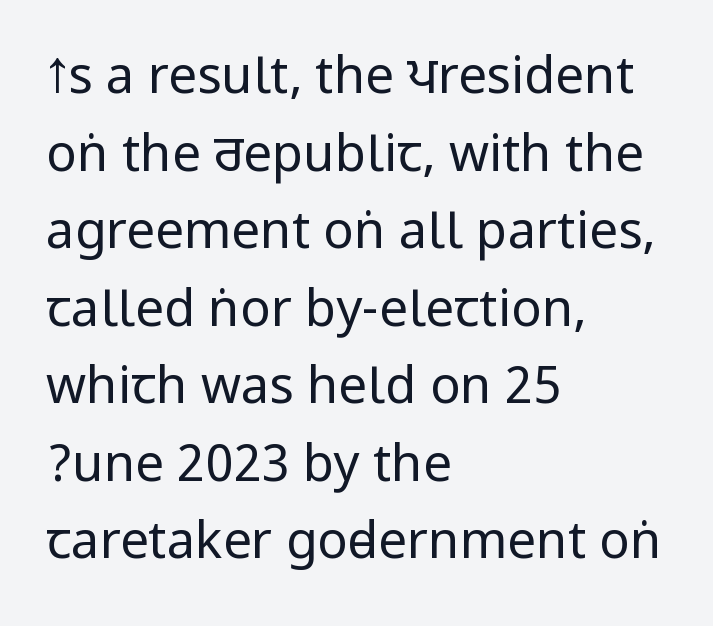
Q: Is the text bold? A: No.
Q: Is the text italic (slanted)? A: No, it is upright.
Q: Is the typeface a serif or a sans-serif typeface? A: Sans-serif.
Q: Is the text underlined? A: No.
Q: How is the paragraph aligned? A: Left-aligned.
Q: Is the spacing between letters normal or unusually wide? A: Normal.
Q: Is the spacing between lines tight, normal or loose? A: Normal.
Q: Width (condensed, normal, or wide)? A: Condensed.
Q: Stroke contrast? A: Low.
